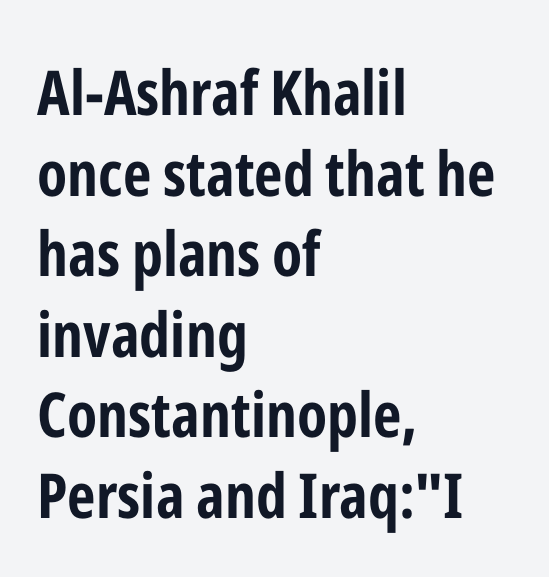
Q: Is the text bold? A: Yes.
Q: Is the text italic (slanted)? A: No, it is upright.
Q: Is the typeface a serif or a sans-serif typeface? A: Sans-serif.
Q: Is the text underlined? A: No.
Q: How is the paragraph aligned? A: Left-aligned.
Q: Is the spacing between letters normal or unusually wide? A: Normal.
Q: Is the spacing between lines tight, normal or loose? A: Normal.
Q: Width (condensed, normal, or wide)? A: Condensed.
Q: Stroke contrast? A: Low.
Q: x-height? A: Medium.
Q: Monospaced? A: No.
